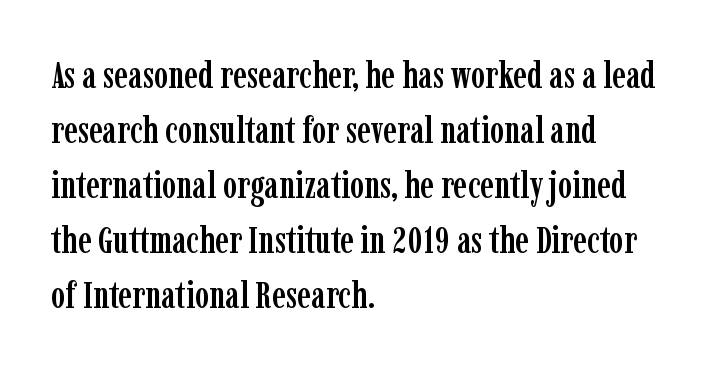
{"serif": "yes", "italic": "no", "width": "condensed", "stroke_contrast": "low", "x_height": "medium", "monospaced": "no", "underline": "no", "align": "left", "line_spacing": "normal", "line_spacing_ratio": 1.45, "letter_spacing": "normal", "letter_spacing_em": 0.0, "glyph_px": 38}
